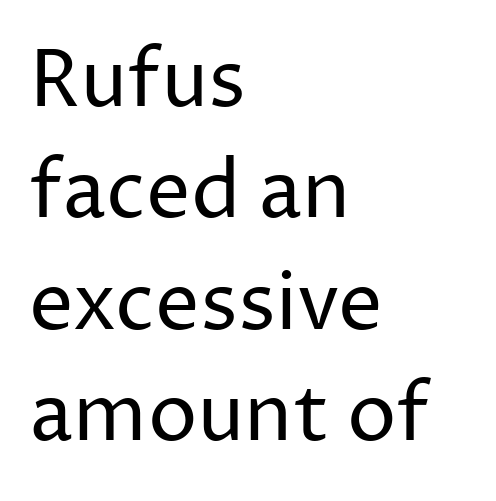
These lines stack with their left ends in a neat column. On a weight scale, this lands at 450 or below. It's the straight-up-and-down kind of type. The leading is moderate, giving the passage an even texture. This rendering employs a face without finishing strokes, i.e., a sans-serif.
